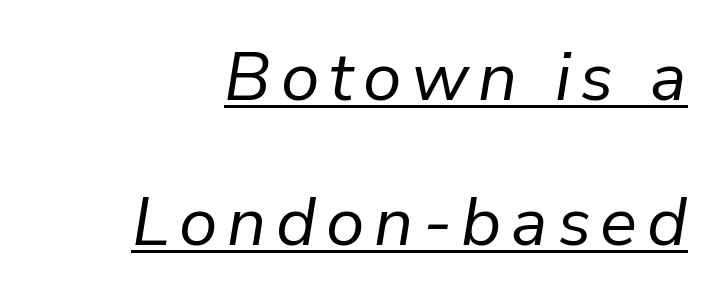
Q: Is the text bold? A: No.
Q: Is the text italic (slanted)? A: Yes, it leans right by about 9 degrees.
Q: Is the text underlined? A: Yes.
Q: How is the paragraph aligned? A: Right-aligned.
Q: Is the spacing between lines tight, normal or loose? A: Loose.
Q: Width (condensed, normal, or wide)? A: Normal.
Q: Stroke contrast? A: Low.
Q: x-height? A: Medium.
Q: Monospaced? A: No.
